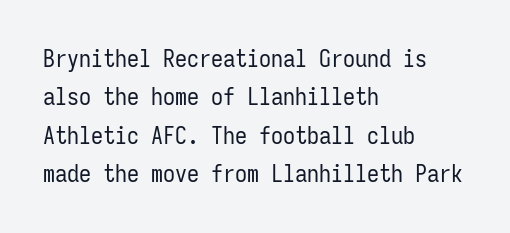
The image shows 24 px text type, upright; set left-aligned, normal line spacing (1.6x), normal letter spacing, not underlined.
